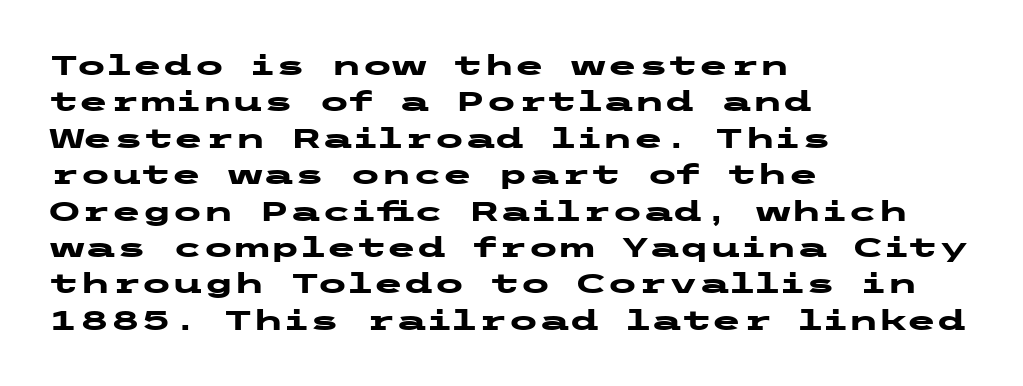
Q: Is the text bold? A: Yes.
Q: Is the text italic (slanted)? A: No, it is upright.
Q: Is the typeface a serif or a sans-serif typeface? A: Sans-serif.
Q: Is the text underlined? A: No.
Q: How is the paragraph aligned? A: Left-aligned.
Q: Is the spacing between letters normal or unusually wide? A: Normal.
Q: Is the spacing between lines tight, normal or loose? A: Normal.
Q: Width (condensed, normal, or wide)? A: Wide.
Q: Stroke contrast? A: Low.
Q: x-height? A: Medium.
